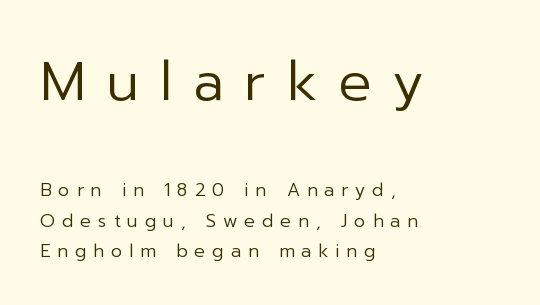
The image shows 55 px regular-weight sans-serif type, upright; set left-aligned, normal line spacing (1.68x), unusually wide letter spacing (+0.38 em), not underlined; the first (top) block is 3.06x larger; low stroke contrast and a medium x-height.
